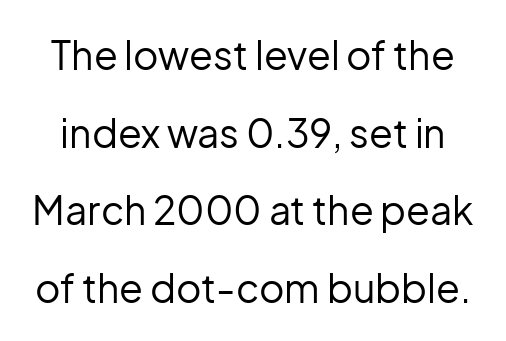
The image shows 39 px regular-weight sans-serif type, upright; set loose line spacing (1.99x), normal letter spacing, not underlined; low stroke contrast and a medium x-height.
